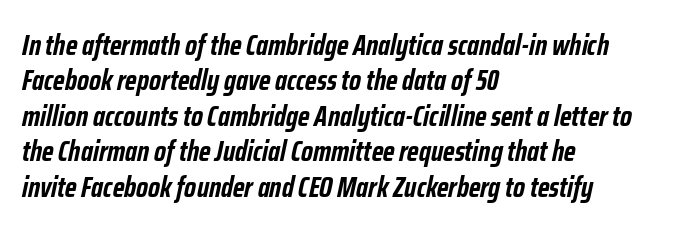
{"italic": "yes", "lean": "right", "slant_degrees": 12, "bold": "yes", "weight": "semibold", "width": "condensed", "stroke_contrast": "low", "x_height": "medium", "monospaced": "no", "underline": "no", "align": "left", "line_spacing_ratio": 1.22, "letter_spacing": "normal", "letter_spacing_em": 0.0, "glyph_px": 29}
